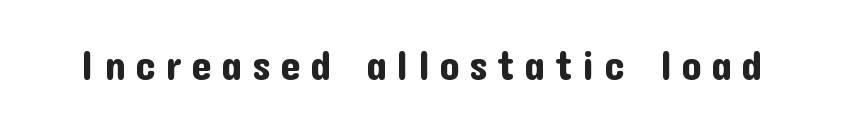
Q: Is the text italic (slanted)? A: No, it is upright.
Q: Is the typeface a serif or a sans-serif typeface? A: Sans-serif.
Q: Is the text underlined? A: No.
Q: Is the spacing between letters normal or unusually wide? A: Unusually wide.
Q: Width (condensed, normal, or wide)? A: Normal.
Q: Stroke contrast? A: Low.
Q: x-height? A: Medium.
Q: Monospaced? A: No.
